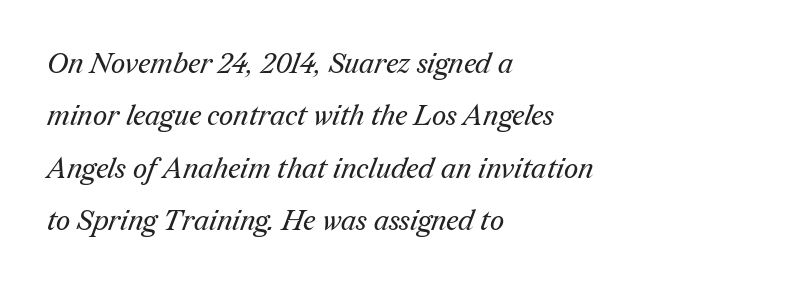
The image shows 28 px regular-weight serif type; set left-aligned, line spacing 1.87x, normal letter spacing, not underlined; medium stroke contrast and a medium x-height.
